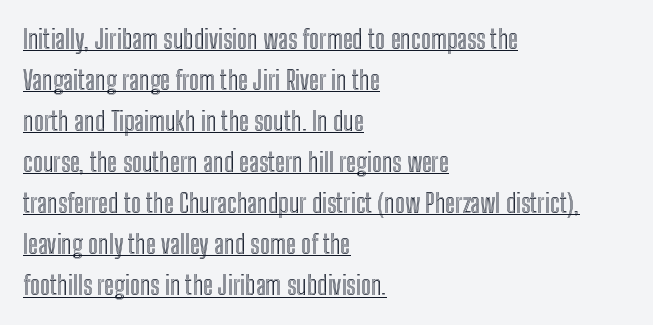
Q: Is the text italic (slanted)? A: No, it is upright.
Q: Is the text underlined? A: Yes.
Q: How is the paragraph aligned? A: Left-aligned.
Q: Is the spacing between letters normal or unusually wide? A: Normal.
Q: Is the spacing between lines tight, normal or loose? A: Normal.
